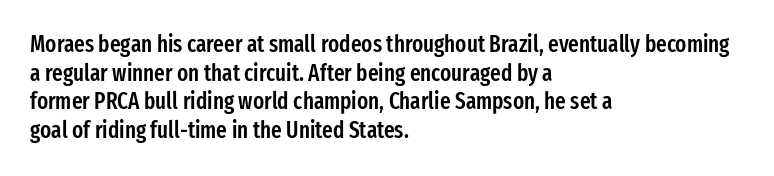
The specimen omits any rule beneath the text block's lines. The type sits square on the baseline with zero lean. This block has exactly the height ordinary leading produces. Does extra space separate the letters? No, they use regular spacing.
